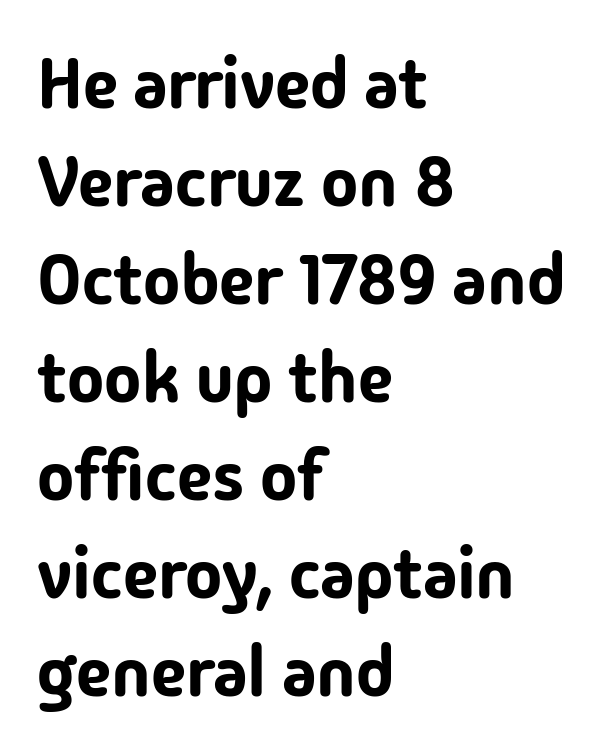
The image shows 70 px sans-serif type, upright; set left-aligned, normal line spacing (1.4x), normal letter spacing, not underlined; low stroke contrast and a medium x-height.
